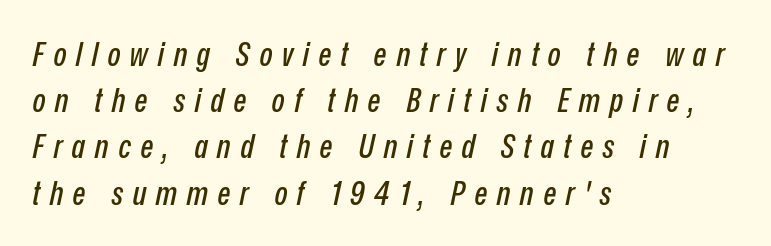
Q: Is the text italic (slanted)? A: Yes, it leans right by about 12 degrees.
Q: Is the text underlined? A: No.
Q: How is the paragraph aligned? A: Left-aligned.
Q: Is the spacing between letters normal or unusually wide? A: Unusually wide.
Q: Is the spacing between lines tight, normal or loose? A: Normal.
Q: Width (condensed, normal, or wide)? A: Condensed.
Q: Stroke contrast? A: Low.
Q: x-height? A: Medium.
Q: Monospaced? A: No.
